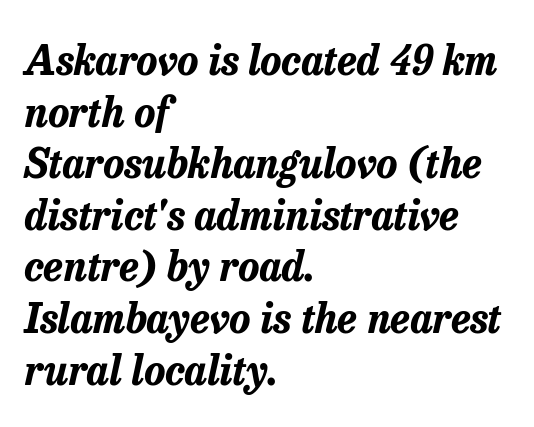
{"italic": "yes", "lean": "right", "slant_degrees": 13, "bold": "yes", "weight": "bold", "width": "normal", "stroke_contrast": "low", "x_height": "medium", "monospaced": "no", "underline": "no", "align": "left", "line_spacing": "normal", "line_spacing_ratio": 1.29, "letter_spacing": "normal", "letter_spacing_em": 0.0, "glyph_px": 40}
